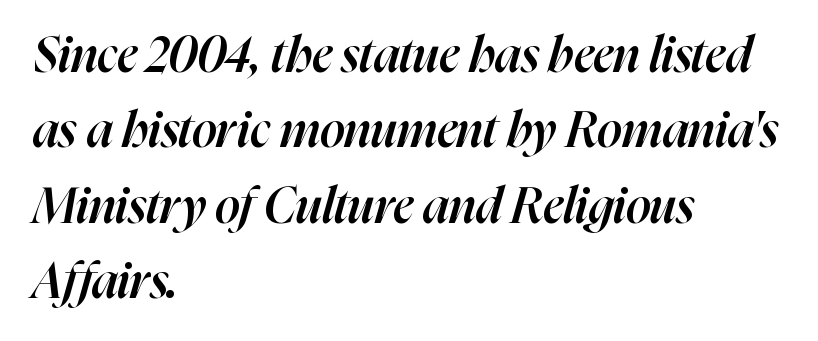
{"italic": "yes", "lean": "right", "slant_degrees": 16, "bold": "semi", "weight": "semibold", "width": "normal", "stroke_contrast": "high", "x_height": "medium", "monospaced": "no", "underline": "no", "align": "left", "line_spacing": "normal", "line_spacing_ratio": 1.54, "letter_spacing": "normal", "letter_spacing_em": 0.0, "glyph_px": 49}
